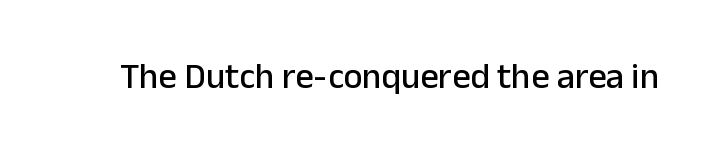
The image shows 36 px sans-serif type, upright; set normal letter spacing, not underlined; low stroke contrast and a medium x-height.
